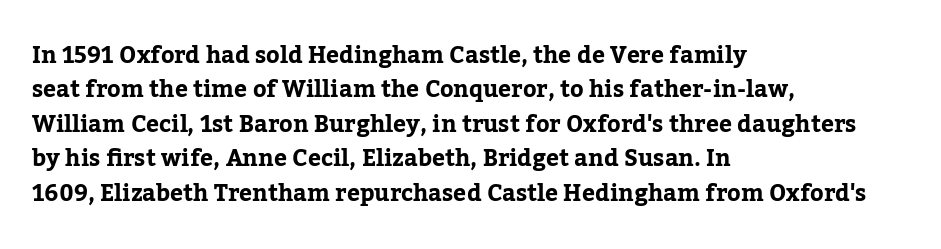
Is the letter spacing exaggerated? No — it looks like the ordinary default. Reading down the block, your eye returns to a fixed left position each line. Heavy-handed strokes throughout: this text is bold. Just letters on the line, the space beneath them empty. Baseline-to-baseline distance is the conventional proportion of letter height. A roman cut, with each character standing at attention.
